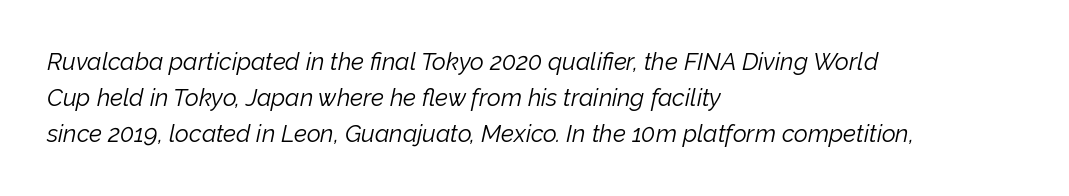
The image shows 24 px text type, italic (leaning right); set left-aligned, normal line spacing (1.51x), normal letter spacing, not underlined.
